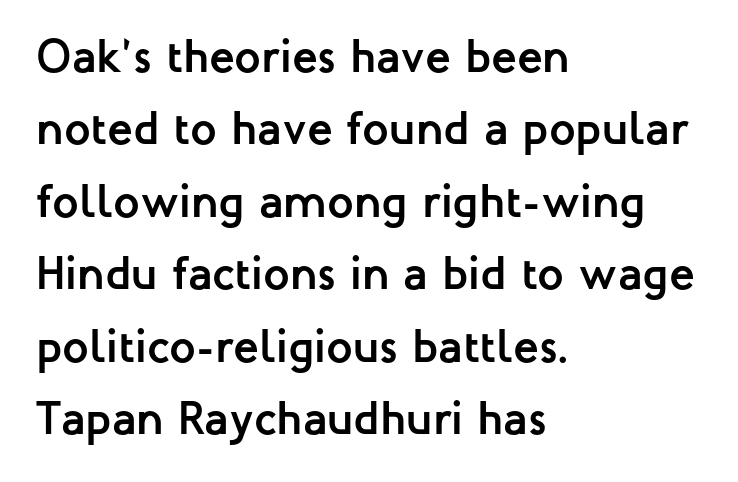
{"serif": "no", "italic": "no", "bold": "yes", "weight": "semibold", "width": "normal", "stroke_contrast": "low", "x_height": "medium", "monospaced": "no", "underline": "no", "align": "left", "line_spacing": "normal", "line_spacing_ratio": 1.54, "letter_spacing": "normal", "letter_spacing_em": 0.0, "glyph_px": 47}
